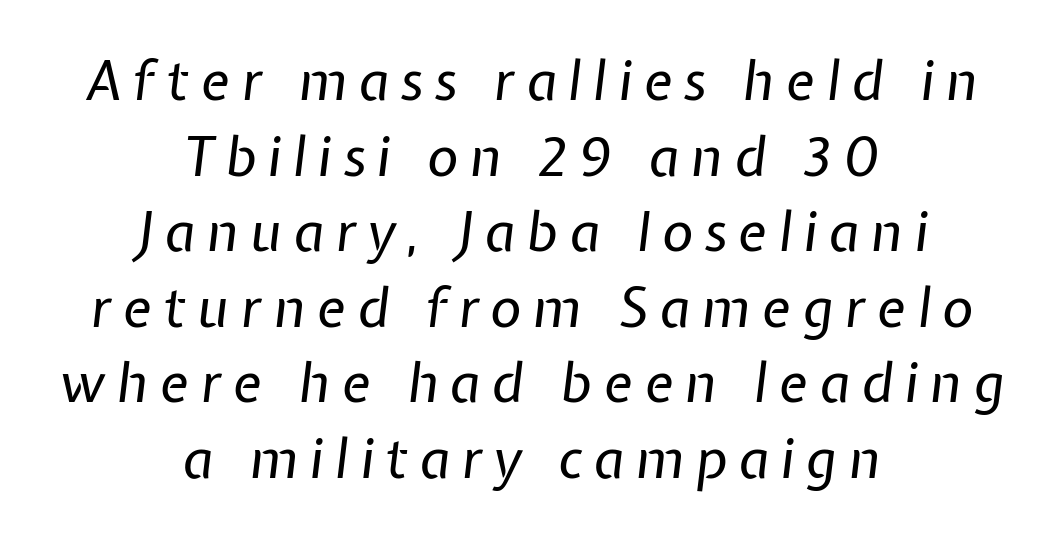
The image shows 54 px regular-weight type, italic (leaning right); set centered, normal line spacing (1.4x), unusually wide letter spacing (+0.21 em), not underlined; low stroke contrast and a medium x-height.
